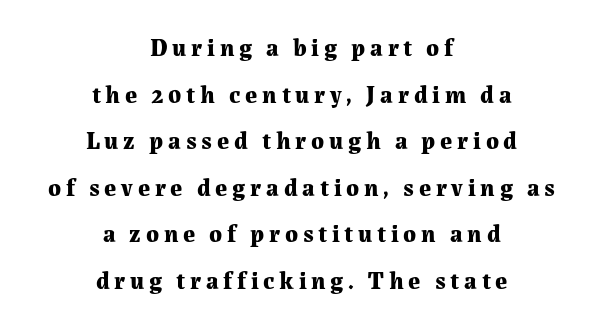
Q: Is the text bold? A: Yes.
Q: Is the text italic (slanted)? A: No, it is upright.
Q: Is the text underlined? A: No.
Q: How is the paragraph aligned? A: Centered.
Q: Is the spacing between letters normal or unusually wide? A: Unusually wide.
Q: Is the spacing between lines tight, normal or loose? A: Loose.
